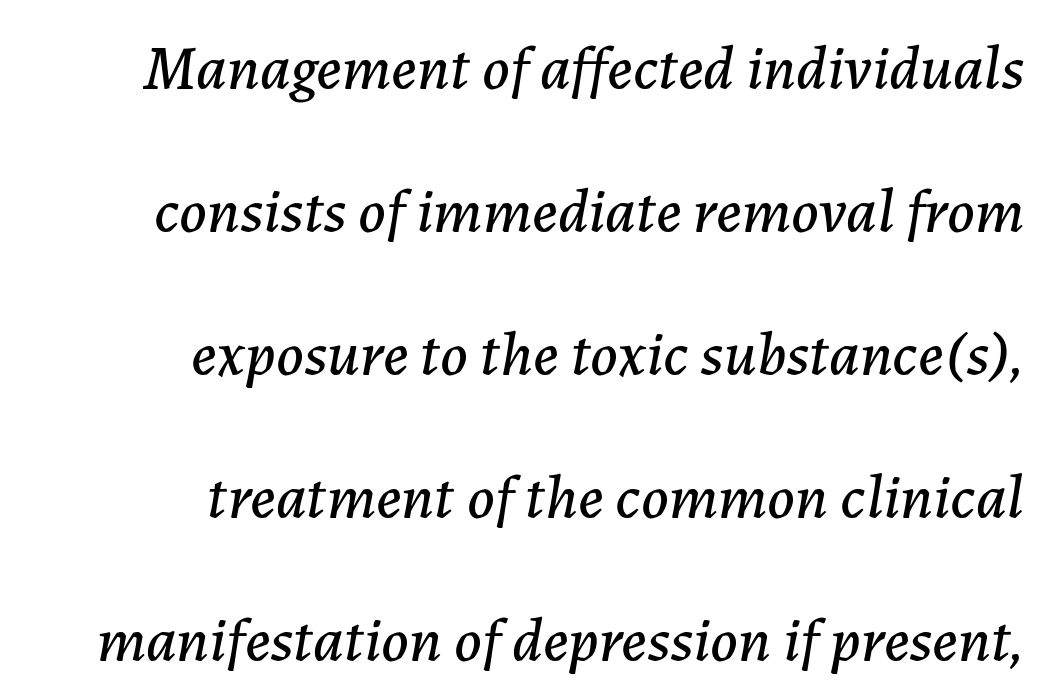
Q: Is the text italic (slanted)? A: Yes, it leans right by about 7 degrees.
Q: Is the text underlined? A: No.
Q: How is the paragraph aligned? A: Right-aligned.
Q: Is the spacing between letters normal or unusually wide? A: Normal.
Q: Is the spacing between lines tight, normal or loose? A: Loose.
Q: Width (condensed, normal, or wide)? A: Normal.
Q: Stroke contrast? A: Low.
Q: x-height? A: Medium.
Q: Monospaced? A: No.
